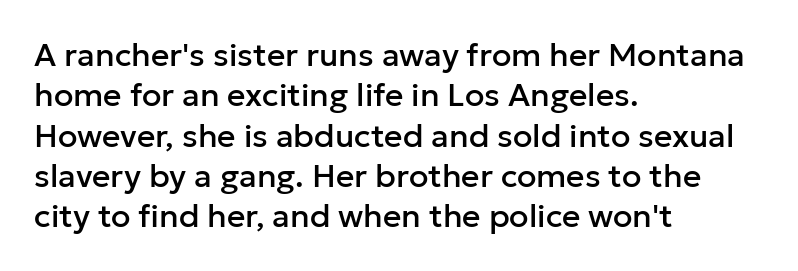
Q: Is the text italic (slanted)? A: No, it is upright.
Q: Is the typeface a serif or a sans-serif typeface? A: Sans-serif.
Q: Is the text underlined? A: No.
Q: How is the paragraph aligned? A: Left-aligned.
Q: Is the spacing between letters normal or unusually wide? A: Normal.
Q: Is the spacing between lines tight, normal or loose? A: Normal.
Q: Width (condensed, normal, or wide)? A: Normal.
Q: Stroke contrast? A: Low.
Q: x-height? A: Medium.
Q: Monospaced? A: No.
